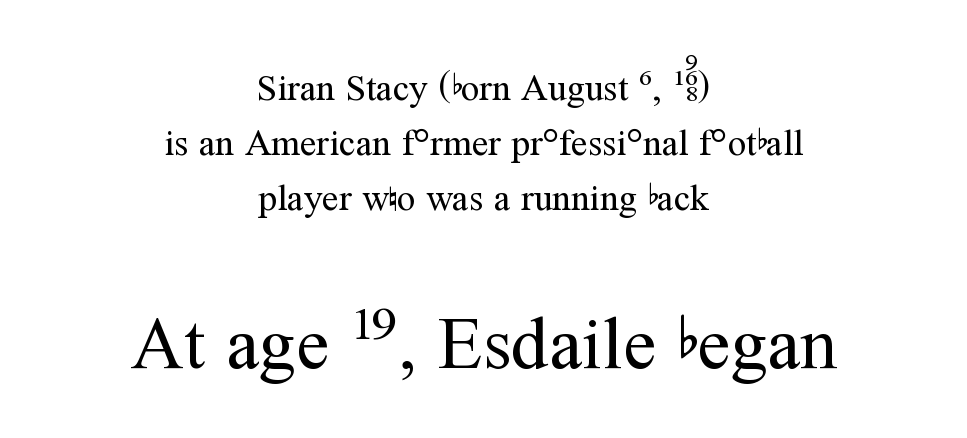
The image shows 74 px regular-weight serif type, upright; set centered, normal line spacing (1.48x), normal letter spacing, not underlined; the second (bottom) block is 2.0x larger; medium stroke contrast and a medium x-height.
